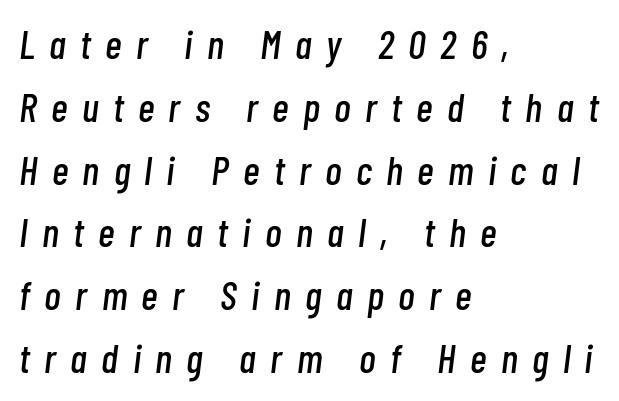
The image shows 40 px condensed type, italic (leaning right); set left-aligned, normal line spacing (1.57x), unusually wide letter spacing (+0.36 em), not underlined; low stroke contrast and a medium x-height.
